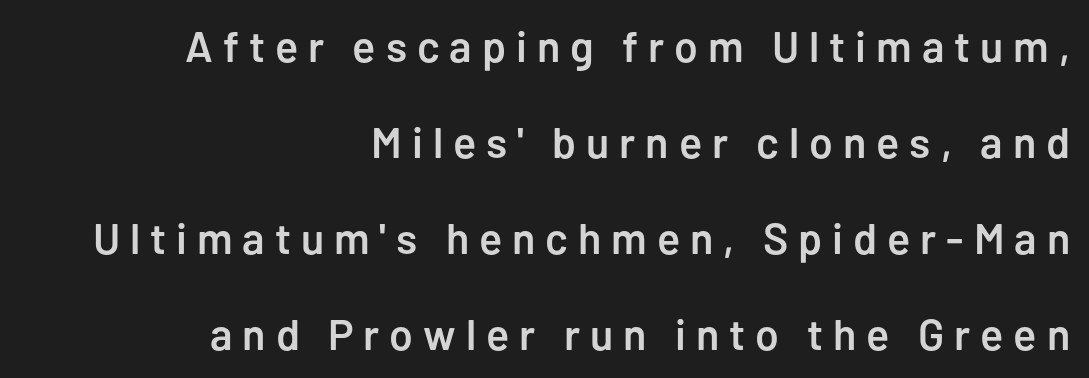
Vertical strokes here are truly vertical. If you measured baseline to baseline, you'd find a long distance. The passage shown is typed in a proportional face where columns would drift. These lines carry some extra weight — a demibold, not a full bold. Inter-character spacing is expanded well beyond the font's built-in metrics. The typesetter chose a ragged-left arrangement here.
